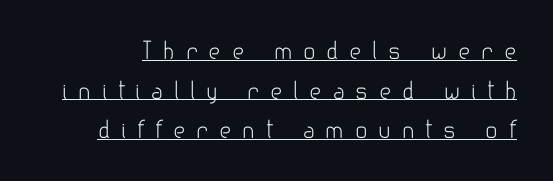
{"italic": "no", "bold": "no", "underline": "yes", "line_spacing_ratio": 1.72, "letter_spacing": "wide", "letter_spacing_em": 0.47, "glyph_px": 23}
